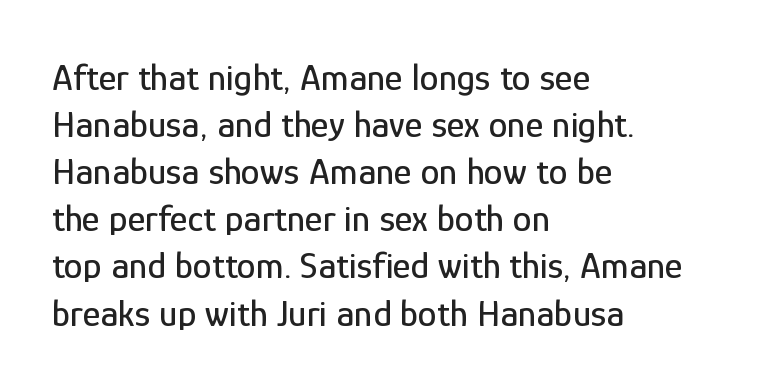
{"serif": "no", "italic": "no", "width": "condensed", "stroke_contrast": "low", "x_height": "medium", "monospaced": "no", "underline": "no", "align": "left", "line_spacing_ratio": 1.24, "letter_spacing": "normal", "letter_spacing_em": 0.0, "glyph_px": 38}
